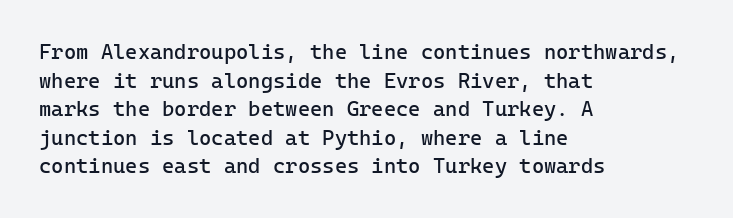
{"italic": "no", "bold": "no", "underline": "no", "align": "left", "line_spacing": "normal", "line_spacing_ratio": 1.36, "letter_spacing": "normal", "letter_spacing_em": 0.0, "glyph_px": 21}
